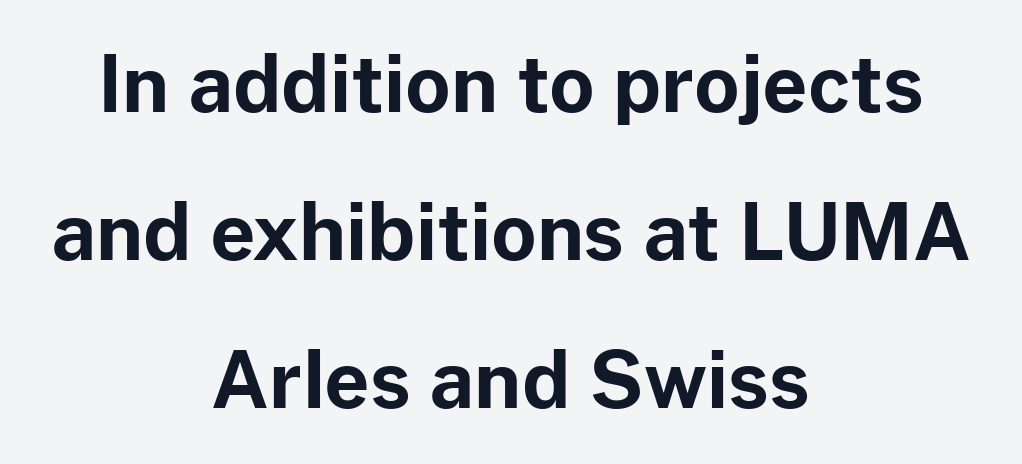
Q: Is the text bold? A: Yes.
Q: Is the text italic (slanted)? A: No, it is upright.
Q: Is the typeface a serif or a sans-serif typeface? A: Sans-serif.
Q: Is the text underlined? A: No.
Q: How is the paragraph aligned? A: Centered.
Q: Is the spacing between letters normal or unusually wide? A: Normal.
Q: Is the spacing between lines tight, normal or loose? A: Loose.
Q: Width (condensed, normal, or wide)? A: Normal.
Q: Stroke contrast? A: Low.
Q: x-height? A: Medium.
Q: Monospaced? A: No.
